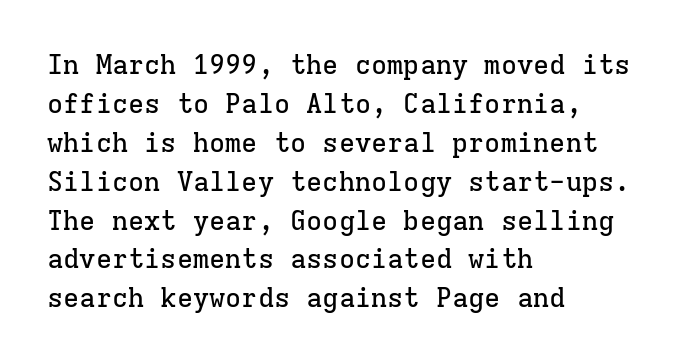
{"italic": "no", "underline": "no", "align": "left", "line_spacing": "normal", "line_spacing_ratio": 1.44, "letter_spacing": "normal", "letter_spacing_em": 0.0, "glyph_px": 27}
